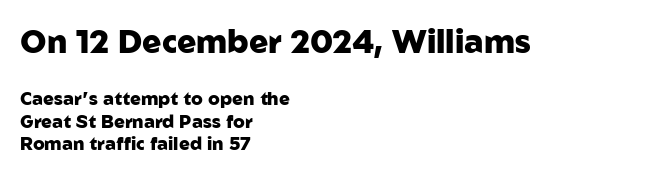
The block sitting higher on the canvas is the one with enlarged characters. Bare-footed words on every line. A sans-serif font was chosen for this passage. Do the letters lean? They stand straight. The letters advance in unequal steps, a hallmark of proportional type. Each glyph is drawn with heavy, bold strokes.
